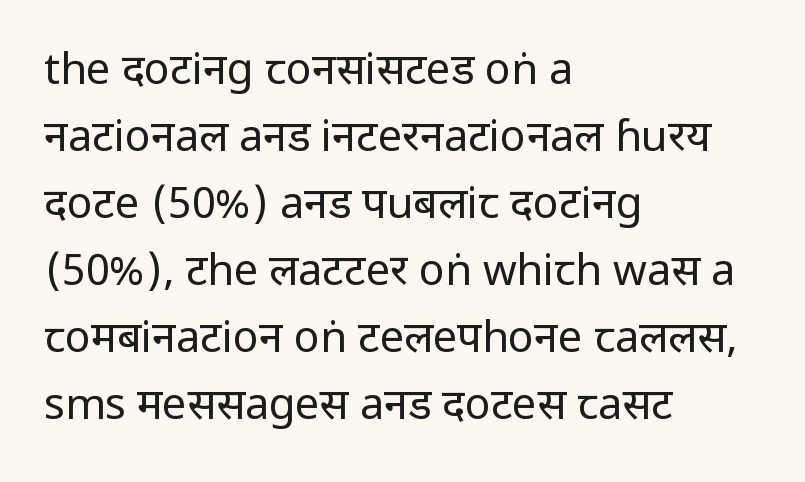
The image shows 43 px regular-weight, condensed sans-serif type, upright; set left-aligned, normal line spacing (1.56x), normal letter spacing, not underlined; low stroke contrast and a large x-height.
